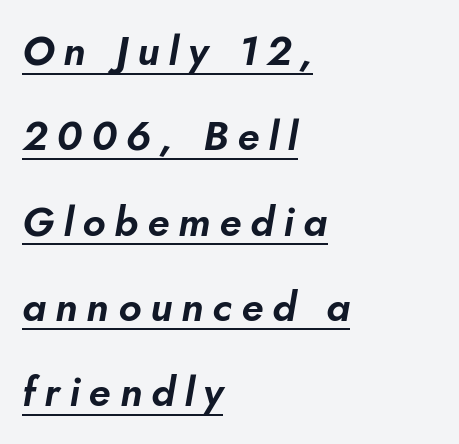
These lines are rendered in a variable-pitch font. Leading is clearly above the norm, producing a sparse column. Compared with typical body copy, the letter spacing here is much looser. The axis of the letterforms is tilted away from vertical. Notice how a bar underscores the lettering throughout. The typesetter chose a ragged-right arrangement here.
